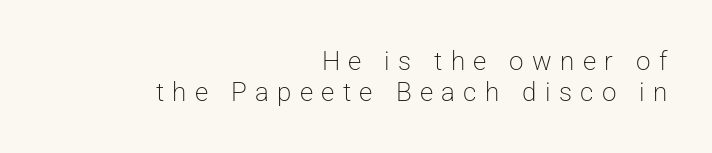
{"italic": "no", "bold": "no", "underline": "no", "align": "right", "line_spacing_ratio": 1.18, "letter_spacing": "wide", "letter_spacing_em": 0.32, "glyph_px": 26}
